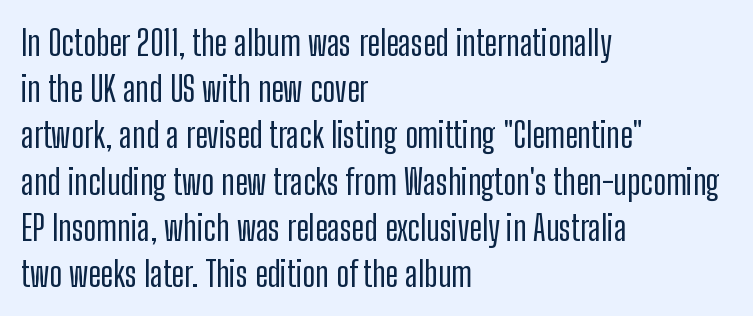
Q: Is the text italic (slanted)? A: No, it is upright.
Q: Is the typeface a serif or a sans-serif typeface? A: Sans-serif.
Q: Is the text underlined? A: No.
Q: How is the paragraph aligned? A: Left-aligned.
Q: Is the spacing between letters normal or unusually wide? A: Normal.
Q: Is the spacing between lines tight, normal or loose? A: Normal.
Q: Width (condensed, normal, or wide)? A: Condensed.
Q: Stroke contrast? A: Low.
Q: x-height? A: Medium.
Q: Monospaced? A: No.
